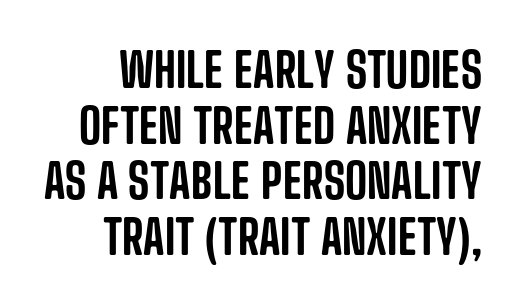
Note the varied advance widths — an 'i' is clearly narrower than an 'm'. Between one letter and the next there's only the usual sliver of space. Typographically, this falls in the sans-serif category. Style check: upright. Beneath every word, the page is bare.
